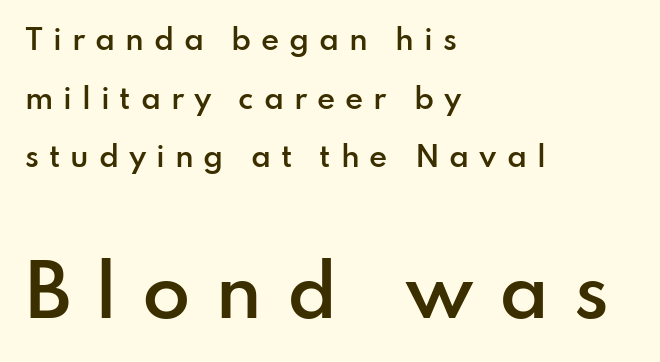
{"serif": "no", "italic": "no", "bold": "semi", "weight": "semibold", "width": "normal", "stroke_contrast": "low", "x_height": "small", "monospaced": "no", "underline": "no", "align": "left", "line_spacing": "loose", "line_spacing_ratio": 2.09, "letter_spacing": "wide", "letter_spacing_em": 0.35, "larger_block": "second", "size_ratio": 2.5, "glyph_px": 70}
